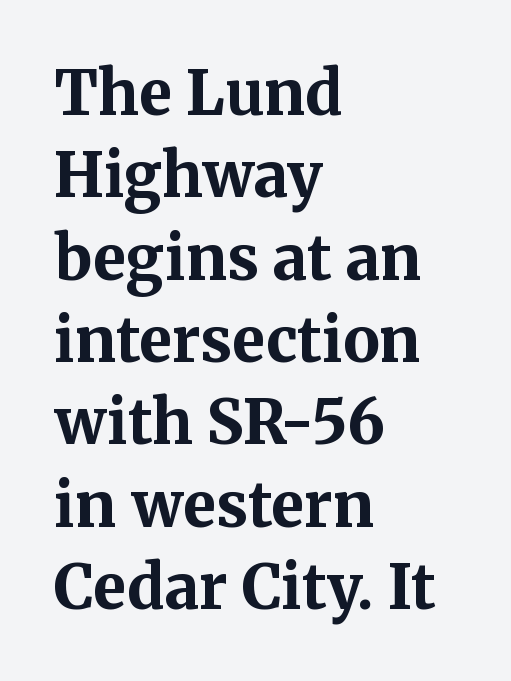
Q: Is the text bold? A: Yes.
Q: Is the text italic (slanted)? A: No, it is upright.
Q: Is the typeface a serif or a sans-serif typeface? A: Serif.
Q: Is the text underlined? A: No.
Q: How is the paragraph aligned? A: Left-aligned.
Q: Is the spacing between letters normal or unusually wide? A: Normal.
Q: Is the spacing between lines tight, normal or loose? A: Normal.
Q: Width (condensed, normal, or wide)? A: Normal.
Q: Stroke contrast? A: Medium.
Q: x-height? A: Medium.
Q: Monospaced? A: No.
